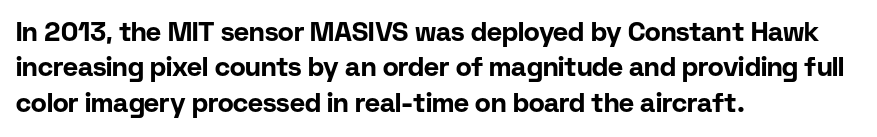
{"italic": "no", "bold": "yes", "underline": "no", "align": "left", "line_spacing": "normal", "line_spacing_ratio": 1.36, "letter_spacing": "normal", "letter_spacing_em": 0.0, "glyph_px": 26}
